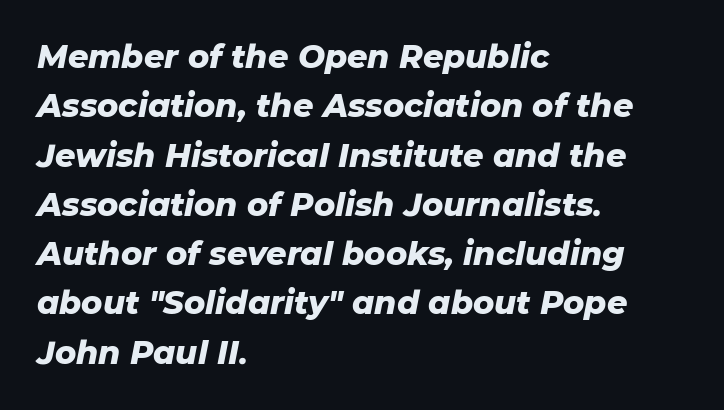
A clean baseline with only descenders dipping below it. The text carries the slant typical of an italic or oblique font. These lines are rendered in a variable-pitch font. The lines sit at an ordinary, default distance from one another. All the whitespace from short lines collects on the right. Here the glyphs are tracked normally, forming tight word shapes.
